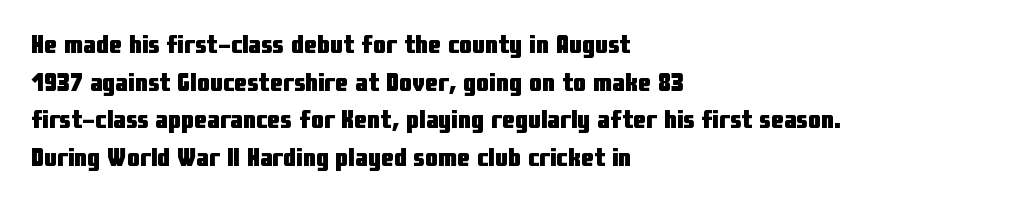
{"italic": "no", "bold": "yes", "underline": "no", "align": "left", "line_spacing": "normal", "line_spacing_ratio": 1.45, "letter_spacing": "normal", "letter_spacing_em": 0.0, "glyph_px": 26}
